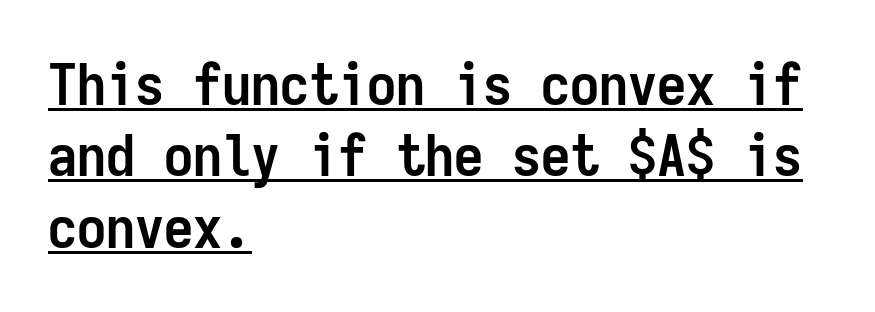
{"serif": "no", "italic": "no", "bold": "yes", "weight": "semibold", "width": "condensed", "stroke_contrast": "low", "x_height": "medium", "monospaced": "yes", "underline": "yes", "align": "left", "line_spacing_ratio": 1.23, "letter_spacing": "normal", "letter_spacing_em": 0.0, "glyph_px": 58}
